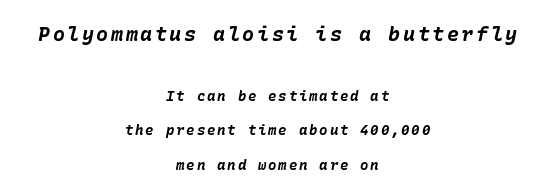
{"italic": "yes", "lean": "right", "slant_degrees": 10, "bold": "yes", "underline": "no", "align": "center", "line_spacing": "loose", "line_spacing_ratio": 2.48, "larger_block": "first", "size_ratio": 1.43, "glyph_px": 20}
